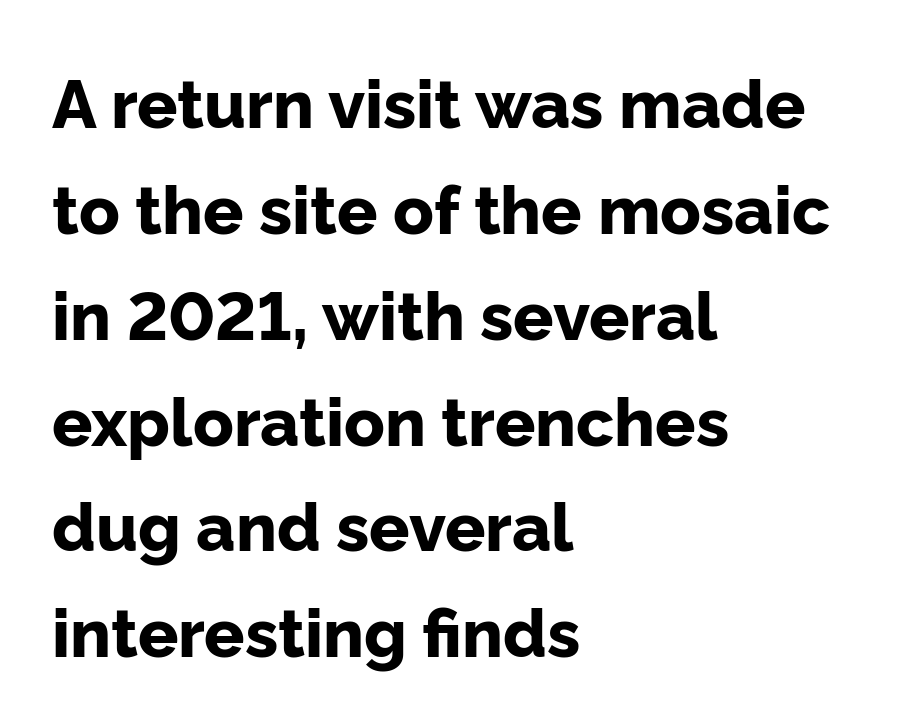
{"serif": "no", "italic": "no", "bold": "yes", "weight": "bold", "width": "normal", "stroke_contrast": "low", "x_height": "medium", "monospaced": "no", "underline": "no", "align": "left", "line_spacing": "normal", "line_spacing_ratio": 1.58, "letter_spacing": "normal", "letter_spacing_em": 0.0, "glyph_px": 67}
